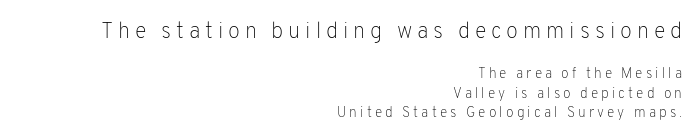
Q: Is the text bold? A: No.
Q: Is the text italic (slanted)? A: No, it is upright.
Q: Is the text underlined? A: No.
Q: How is the paragraph aligned? A: Right-aligned.
Q: Is the spacing between letters normal or unusually wide? A: Unusually wide.
Q: Is the spacing between lines tight, normal or loose? A: Normal.
Q: Which block of text is set in a larger size, the first (top) or the second (bottom)? A: The first (top) one.
